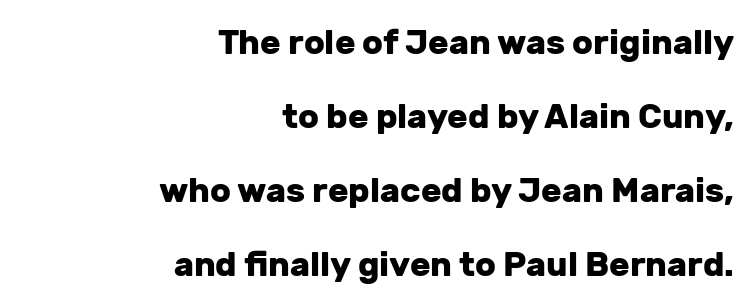
{"serif": "no", "italic": "no", "bold": "yes", "weight": "heavy", "width": "normal", "stroke_contrast": "low", "x_height": "medium", "monospaced": "no", "underline": "no", "align": "right", "line_spacing": "loose", "line_spacing_ratio": 2.18, "letter_spacing": "normal", "letter_spacing_em": 0.0, "glyph_px": 34}
